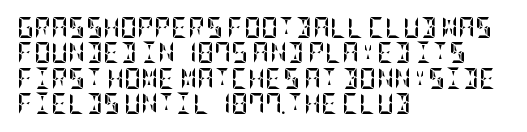
Q: Is the text bold? A: Yes.
Q: Is the text italic (slanted)? A: No, it is upright.
Q: Is the text underlined? A: No.
Q: How is the paragraph aligned? A: Left-aligned.
Q: Is the spacing between letters normal or unusually wide? A: Normal.
